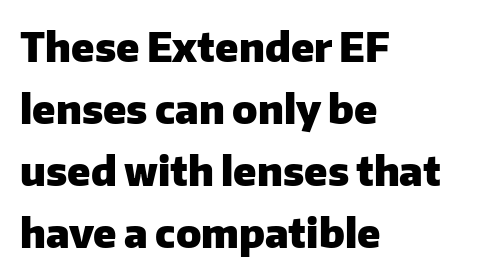
Compared with typical body copy, the letter spacing here is the same. Characters remain perfectly vertical along every line. If you drew a ruler down the left edge, every line would touch it. Underline: absent. Typographically, this falls in the sans-serif category. The passage shown is emphatically bold.
